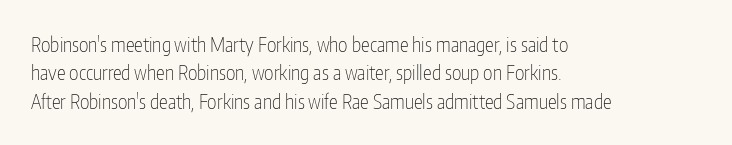
Q: Is the text bold? A: No.
Q: Is the text italic (slanted)? A: No, it is upright.
Q: Is the text underlined? A: No.
Q: How is the paragraph aligned? A: Left-aligned.
Q: Is the spacing between letters normal or unusually wide? A: Normal.
Q: Is the spacing between lines tight, normal or loose? A: Normal.
